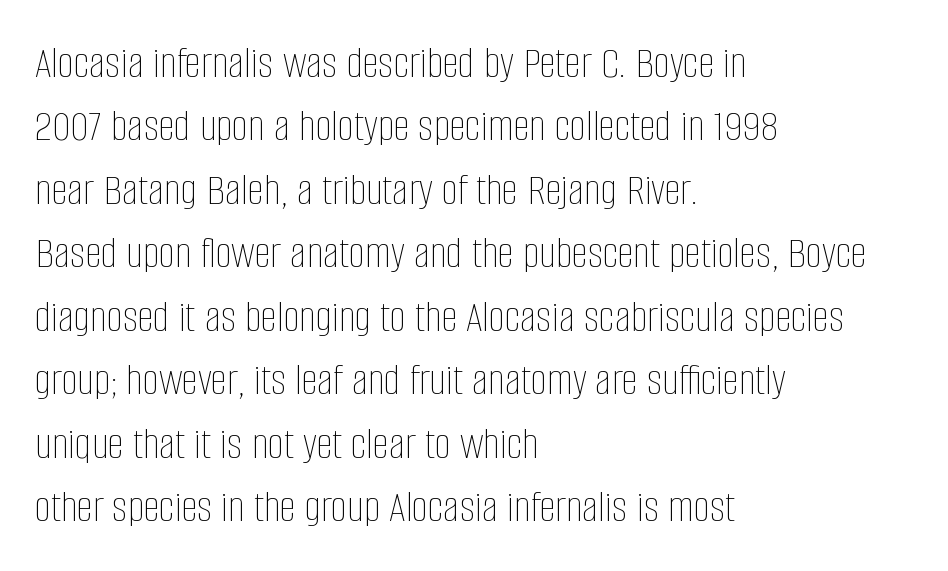
The baseline area is clear. The ragged edge is on the right, which tells us the setting is flush left. Quick note: not italic, upright. These lines sit exactly where default settings would place them. The letters advance in unequal steps, a hallmark of proportional type. The letterforms sit at book weight or below.
